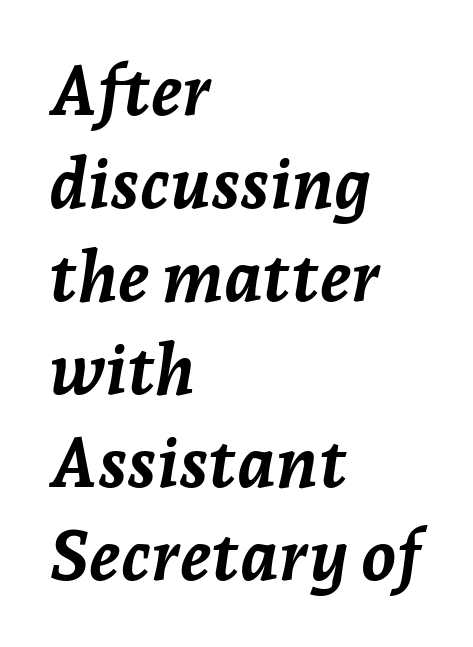
Q: Is the text bold? A: Yes.
Q: Is the text italic (slanted)? A: Yes, it leans right by about 7 degrees.
Q: Is the text underlined? A: No.
Q: How is the paragraph aligned? A: Left-aligned.
Q: Is the spacing between letters normal or unusually wide? A: Normal.
Q: Is the spacing between lines tight, normal or loose? A: Normal.
Q: Width (condensed, normal, or wide)? A: Normal.
Q: Stroke contrast? A: Low.
Q: x-height? A: Medium.
Q: Monospaced? A: No.
